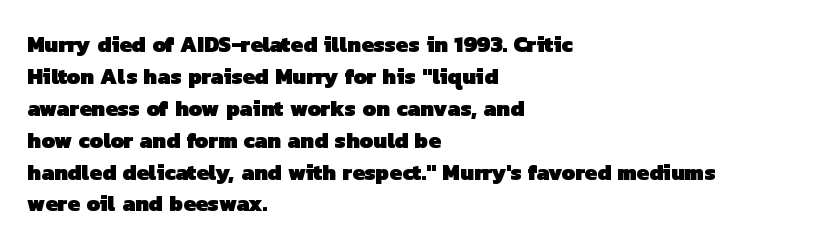
Unmarked baselines from the first word to the last. This rendering leaves character spacing at its baseline value. If you drew a ruler down the left edge, every line would touch it. The rendering uses a bold face; every stroke is thick and dark. Notice how descenders clear the ascenders below comfortably — that's standard leading.
